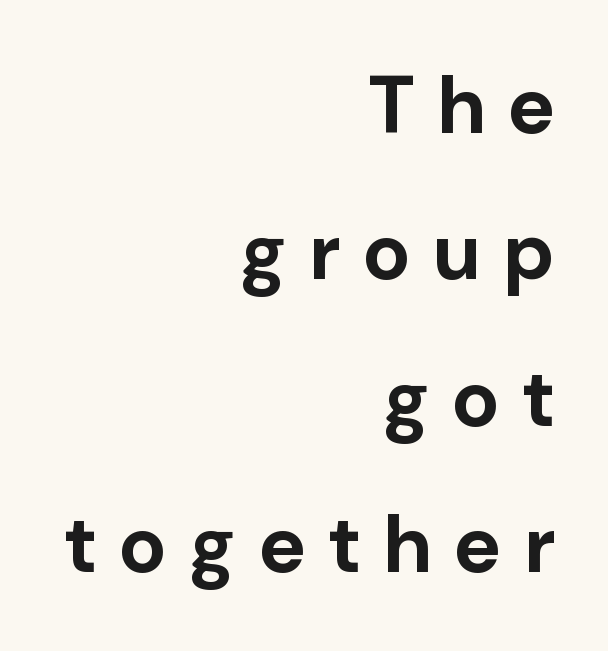
Q: Is the text bold? A: Yes.
Q: Is the text italic (slanted)? A: No, it is upright.
Q: Is the typeface a serif or a sans-serif typeface? A: Sans-serif.
Q: Is the text underlined? A: No.
Q: How is the paragraph aligned? A: Right-aligned.
Q: Is the spacing between letters normal or unusually wide? A: Unusually wide.
Q: Width (condensed, normal, or wide)? A: Normal.
Q: Stroke contrast? A: Low.
Q: x-height? A: Medium.
Q: Monospaced? A: No.
